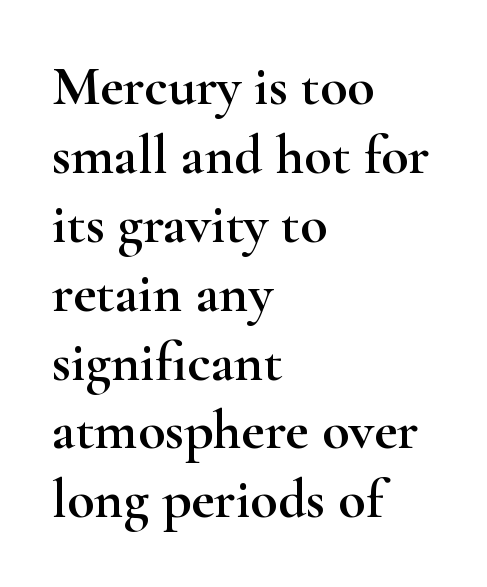
The image shows 56 px wide serif type, upright; set left-aligned, line spacing 1.23x, normal letter spacing, not underlined; high stroke contrast and a small x-height.
